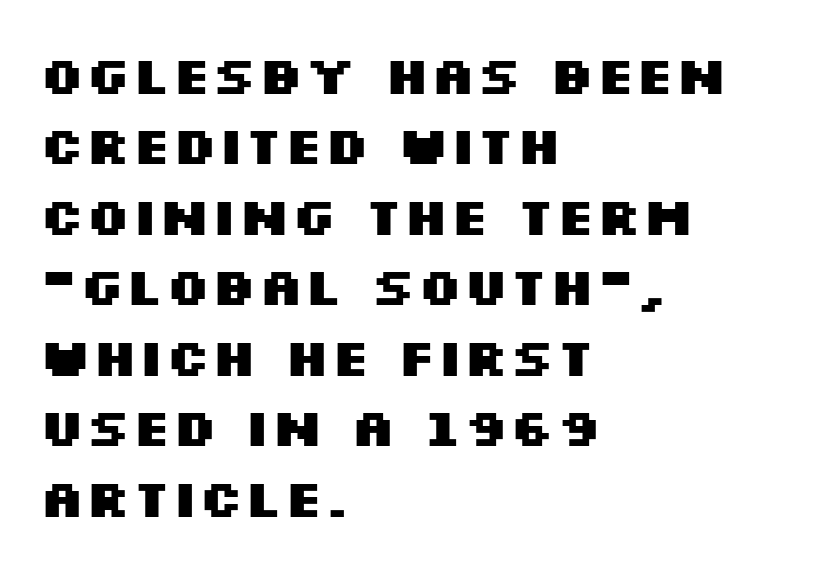
The image shows 53 px heavy, wide sans-serif type, upright; set left-aligned, normal line spacing (1.33x), normal letter spacing, not underlined; medium stroke contrast and a large x-height.
